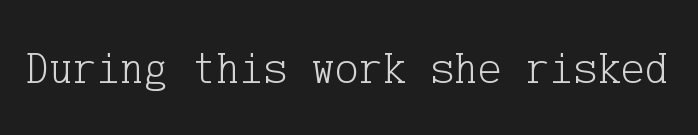
{"serif": "yes", "italic": "no", "bold": "no", "weight": "light", "width": "normal", "stroke_contrast": "low", "x_height": "medium", "underline": "no", "letter_spacing": "normal", "letter_spacing_em": 0.0, "glyph_px": 45}
